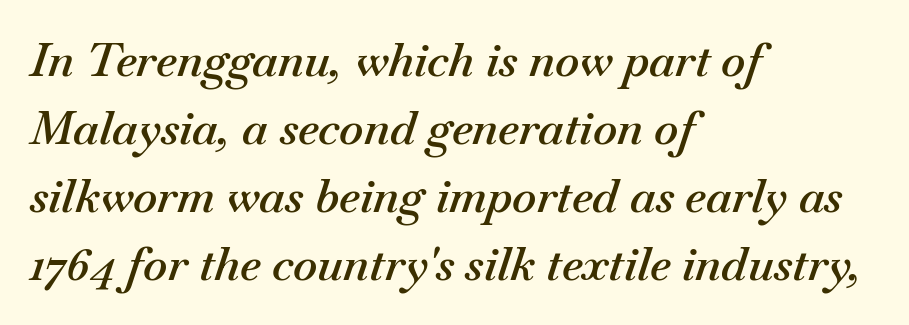
The letters are semibold — heavier than regular but short of a full bold. The lines sit at an ordinary, default distance from one another. In terms of posture, this sample is oblique. Glance below the letters and you will spot only blank space. Every row of glyphs begins at an identical x-position on the left. The type is set solid horizontally, with unmodified tracking.
